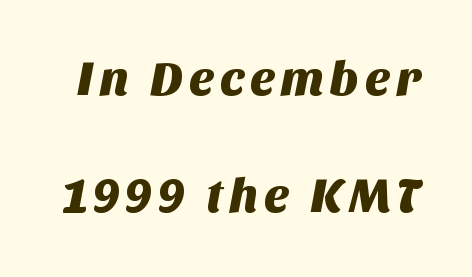
{"serif": "no", "width": "normal", "stroke_contrast": "medium", "x_height": "large", "monospaced": "no", "underline": "no", "line_spacing": "loose", "line_spacing_ratio": 2.44, "glyph_px": 48}
